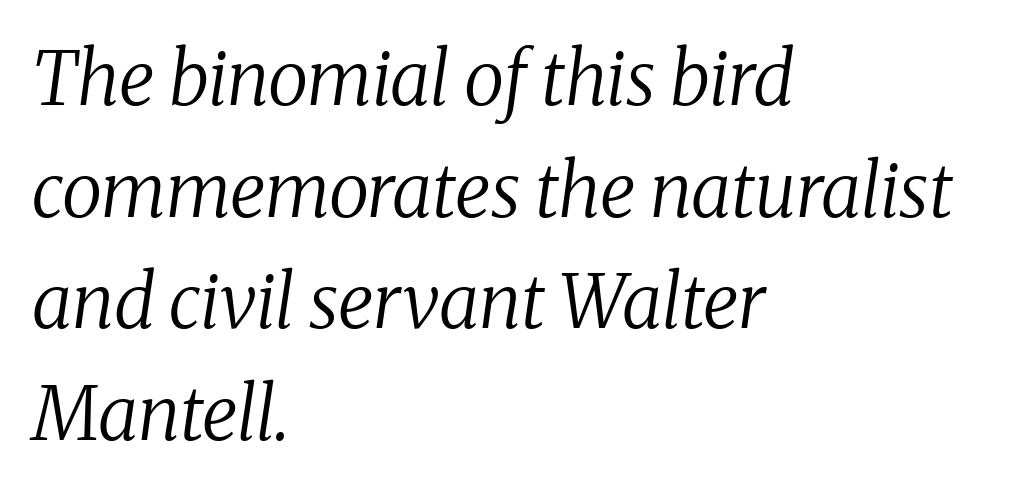
The image shows 74 px regular-weight serif type, italic (leaning right); set left-aligned, normal line spacing (1.51x), normal letter spacing, not underlined; medium stroke contrast and a medium x-height.
